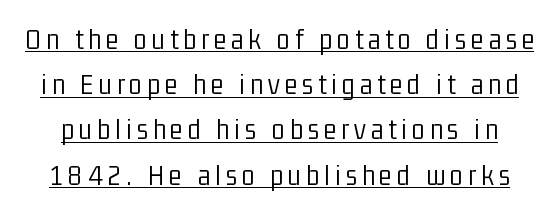
The passage shown is not bold in any degree. Varying glyph widths throughout — classic text-font behaviour. The letters stand straight up with perfectly vertical stems. Nothing sits at the stroke ends, so this counts as sans-serif. Interline gaps are of average width in this sample. Has an underline been added? It has.
